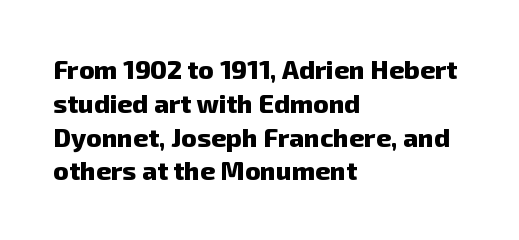
{"bold": "yes", "underline": "no", "align": "left", "line_spacing": "normal", "line_spacing_ratio": 1.3, "letter_spacing": "normal", "letter_spacing_em": 0.0, "glyph_px": 26}
